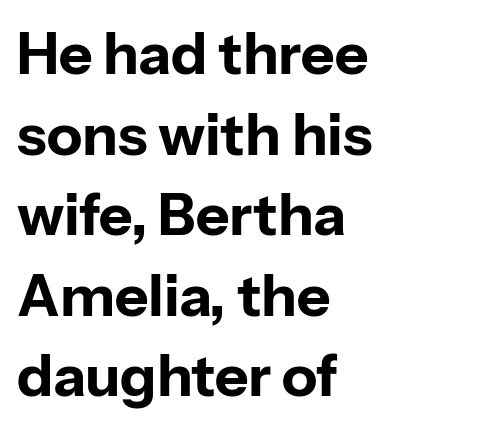
{"serif": "no", "italic": "no", "bold": "yes", "weight": "bold", "width": "normal", "stroke_contrast": "low", "x_height": "medium", "monospaced": "no", "underline": "no", "align": "left", "line_spacing": "normal", "line_spacing_ratio": 1.39, "letter_spacing": "normal", "letter_spacing_em": 0.0, "glyph_px": 58}
